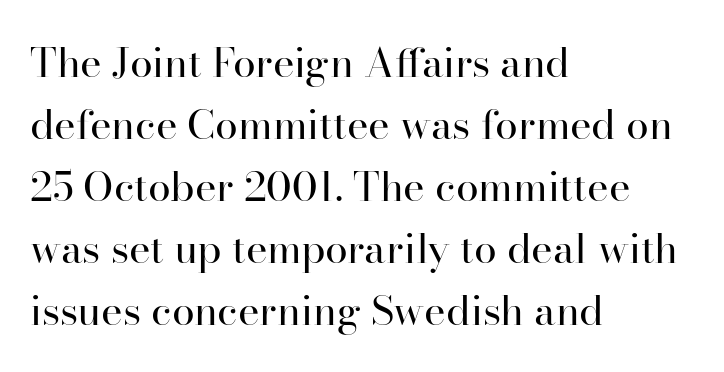
The image shows 41 px regular-weight serif type, upright; set left-aligned, normal line spacing (1.51x), normal letter spacing, not underlined; high stroke contrast and a small x-height.
